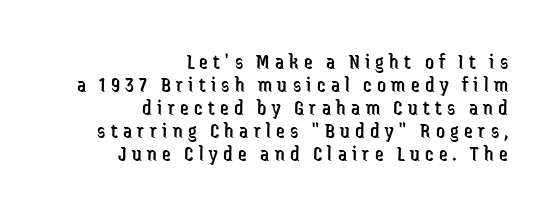
The image shows 22 px text type, upright; set right-aligned, tight line spacing (1.05x), unusually wide letter spacing (+0.24 em), not underlined.
